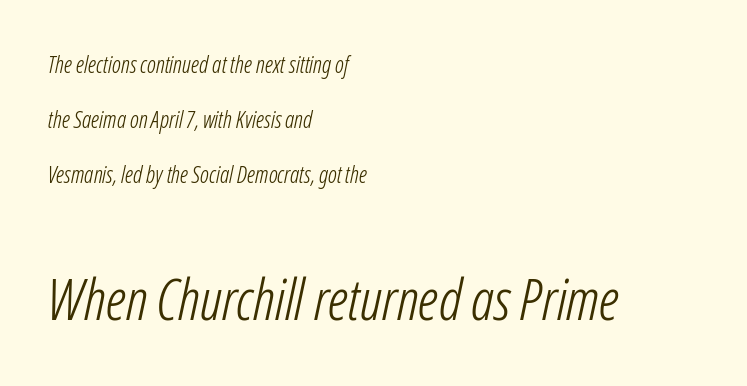
Q: Is the text bold? A: No.
Q: Is the text italic (slanted)? A: Yes, it leans right by about 12 degrees.
Q: Is the text underlined? A: No.
Q: How is the paragraph aligned? A: Left-aligned.
Q: Is the spacing between letters normal or unusually wide? A: Normal.
Q: Is the spacing between lines tight, normal or loose? A: Loose.
Q: Which block of text is set in a larger size, the first (top) or the second (bottom)? A: The second (bottom) one.
Q: Width (condensed, normal, or wide)? A: Condensed.
Q: Stroke contrast? A: Low.
Q: x-height? A: Medium.
Q: Monospaced? A: No.
